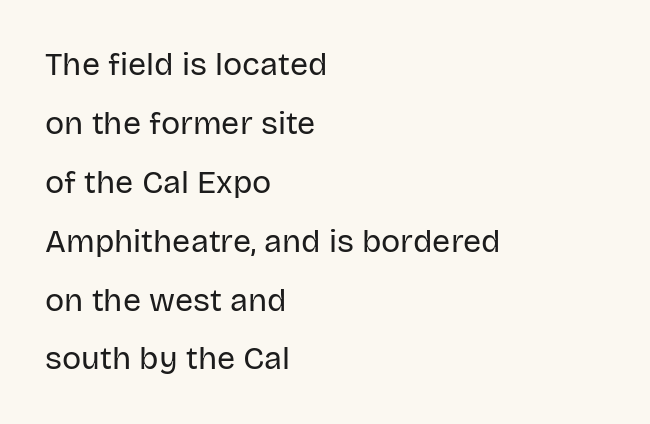
{"serif": "no", "italic": "no", "bold": "no", "weight": "regular", "width": "normal", "stroke_contrast": "low", "x_height": "large", "monospaced": "no", "underline": "no", "align": "left", "line_spacing_ratio": 1.84, "letter_spacing": "normal", "letter_spacing_em": 0.0, "glyph_px": 32}
